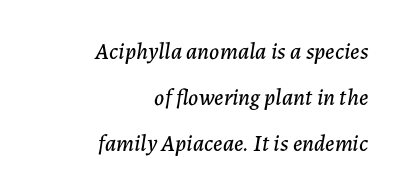
Q: Is the text italic (slanted)? A: Yes, it leans right by about 7 degrees.
Q: Is the text underlined? A: No.
Q: How is the paragraph aligned? A: Right-aligned.
Q: Is the spacing between letters normal or unusually wide? A: Normal.
Q: Is the spacing between lines tight, normal or loose? A: Loose.
